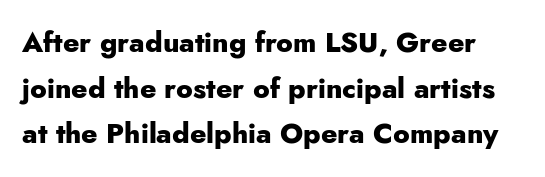
Q: Is the text bold? A: Yes.
Q: Is the text italic (slanted)? A: No, it is upright.
Q: Is the typeface a serif or a sans-serif typeface? A: Sans-serif.
Q: Is the text underlined? A: No.
Q: Is the spacing between letters normal or unusually wide? A: Normal.
Q: Is the spacing between lines tight, normal or loose? A: Normal.
Q: Width (condensed, normal, or wide)? A: Normal.
Q: Stroke contrast? A: Low.
Q: x-height? A: Small.
Q: Monospaced? A: No.
